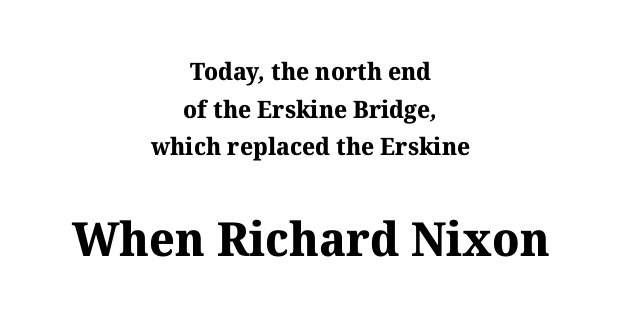
Top chunk: small. Bottom chunk: large. Honestly, there is no underline to notice here at all. Regarding leading, the lines here are spaced in the standard way. Short and long lines alike share a common midpoint.
